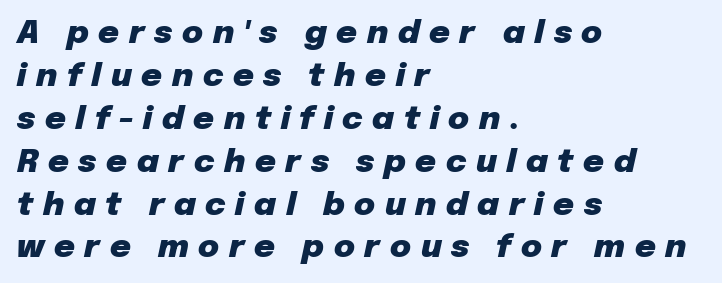
Q: Is the text bold? A: Yes.
Q: Is the text italic (slanted)? A: Yes, it leans right by about 12 degrees.
Q: Is the text underlined? A: No.
Q: How is the paragraph aligned? A: Left-aligned.
Q: Is the spacing between letters normal or unusually wide? A: Unusually wide.
Q: Is the spacing between lines tight, normal or loose? A: Normal.
Q: Width (condensed, normal, or wide)? A: Normal.
Q: Stroke contrast? A: Low.
Q: x-height? A: Medium.
Q: Monospaced? A: No.
